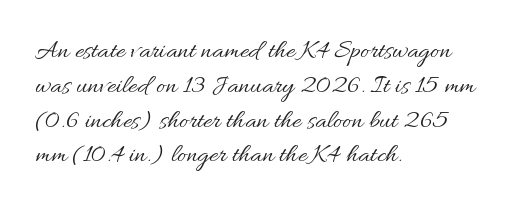
This sample keeps an unexceptional amount of space between lines. The gap between lines stays unmarked. Is this a heavy cut? Hardly; it is regular or lighter.
